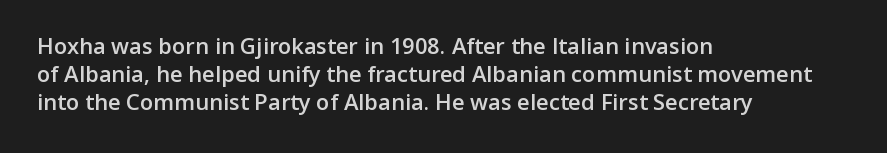
{"italic": "no", "bold": "semi", "underline": "no", "align": "left", "line_spacing": "normal", "line_spacing_ratio": 1.27, "letter_spacing": "normal", "letter_spacing_em": 0.0, "glyph_px": 22}
